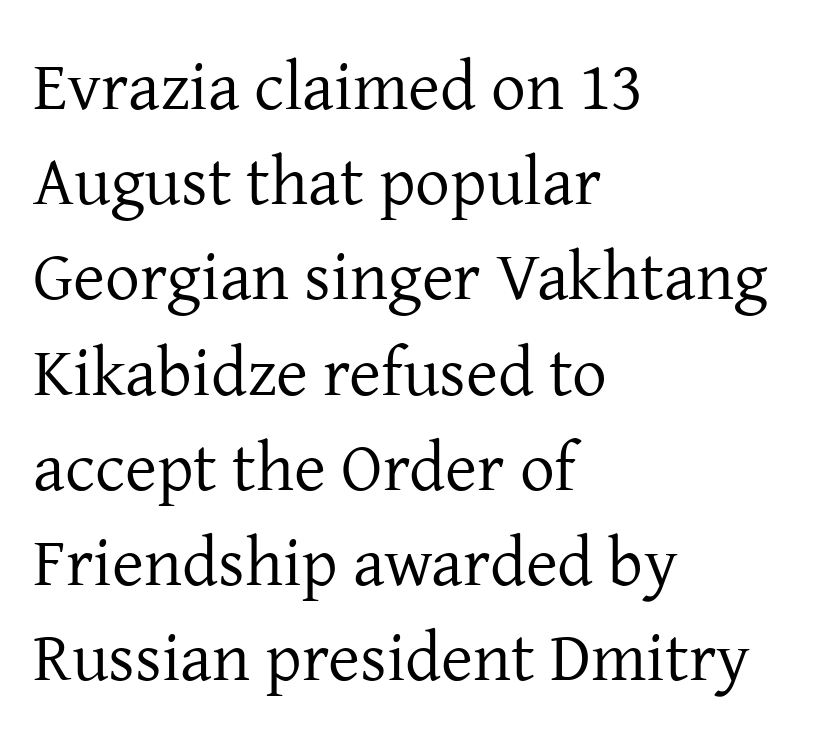
{"serif": "yes", "italic": "no", "bold": "no", "weight": "regular", "width": "normal", "stroke_contrast": "low", "x_height": "medium", "monospaced": "no", "underline": "no", "align": "left", "line_spacing": "normal", "line_spacing_ratio": 1.38, "letter_spacing": "normal", "letter_spacing_em": 0.0, "glyph_px": 69}
